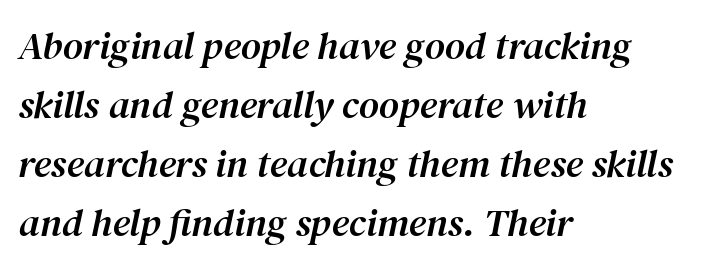
Plain, unruled lines of type. This sample keeps an unexceptional amount of space between lines. Style check: oblique. Font category for this specimen: serif. Look at the tracking — it's just the regular setting, nothing added.
